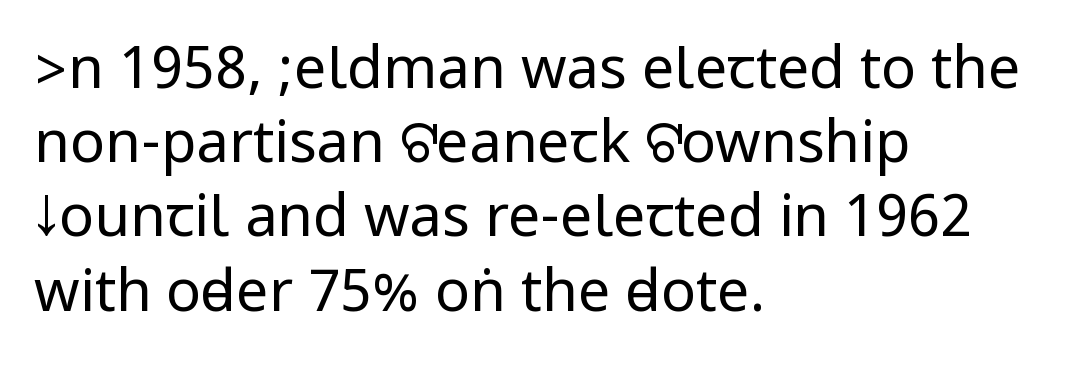
Each line starts at the same left margin while the right side varies. Clear beneath every line of the passage. Evenly set lines give the paragraph a standard silhouette. The type sits square on the baseline with zero lean. This reads as an unemphasized weight, regular at the heaviest. You can tell from the bare stems that sans-serif type was used.
